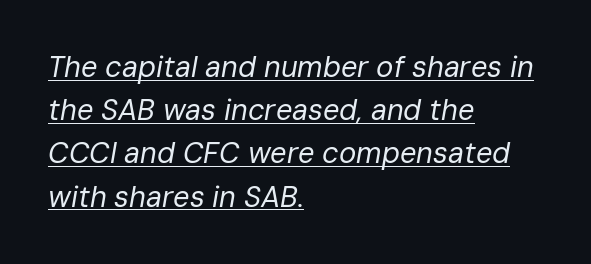
{"italic": "yes", "lean": "right", "slant_degrees": 10, "bold": "no", "weight": "regular", "width": "normal", "stroke_contrast": "low", "x_height": "medium", "monospaced": "no", "underline": "yes", "align": "left", "line_spacing": "normal", "line_spacing_ratio": 1.49, "letter_spacing": "normal", "letter_spacing_em": 0.0, "glyph_px": 29}
